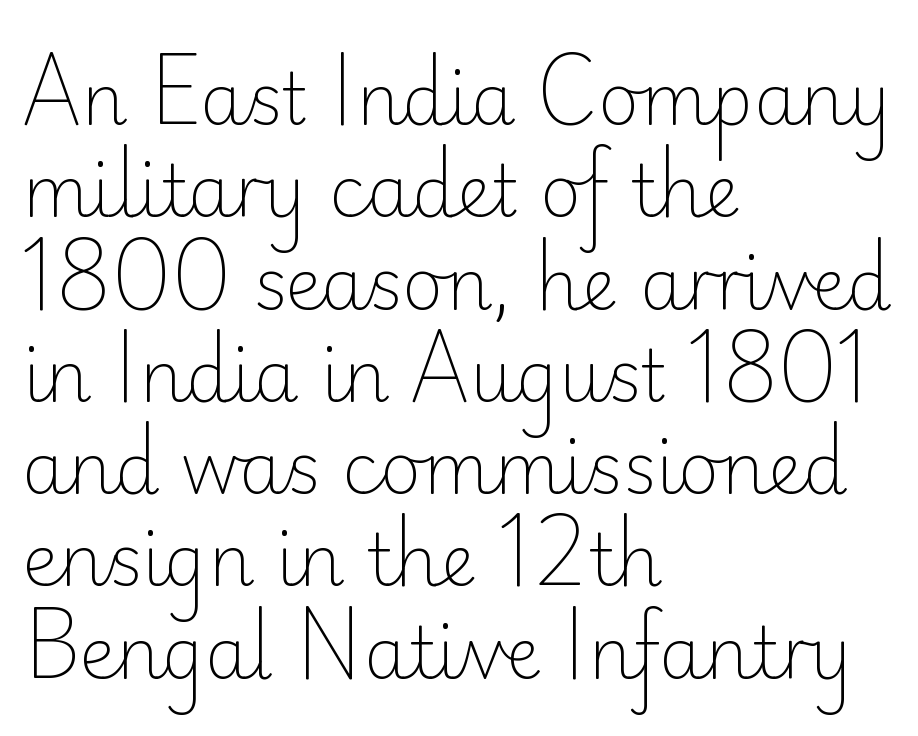
The image shows 71 px light sans-serif type, upright; set left-aligned, normal line spacing (1.3x), normal letter spacing, not underlined; low stroke contrast and a small x-height.
